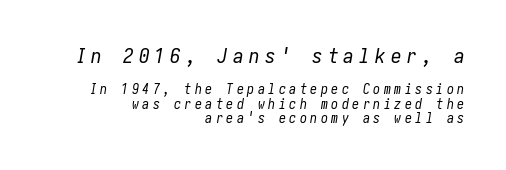
The image shows 21 px text type, italic (leaning right); set right-aligned, tight line spacing (1.03x), unusually wide letter spacing (+0.25 em), not underlined; the first (top) block is 1.5x larger.
